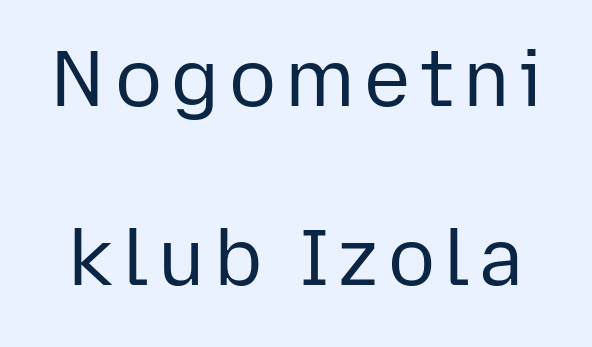
The image shows 78 px regular-weight sans-serif type, upright; set loose line spacing (2.3x), not underlined; low stroke contrast and a medium x-height.
